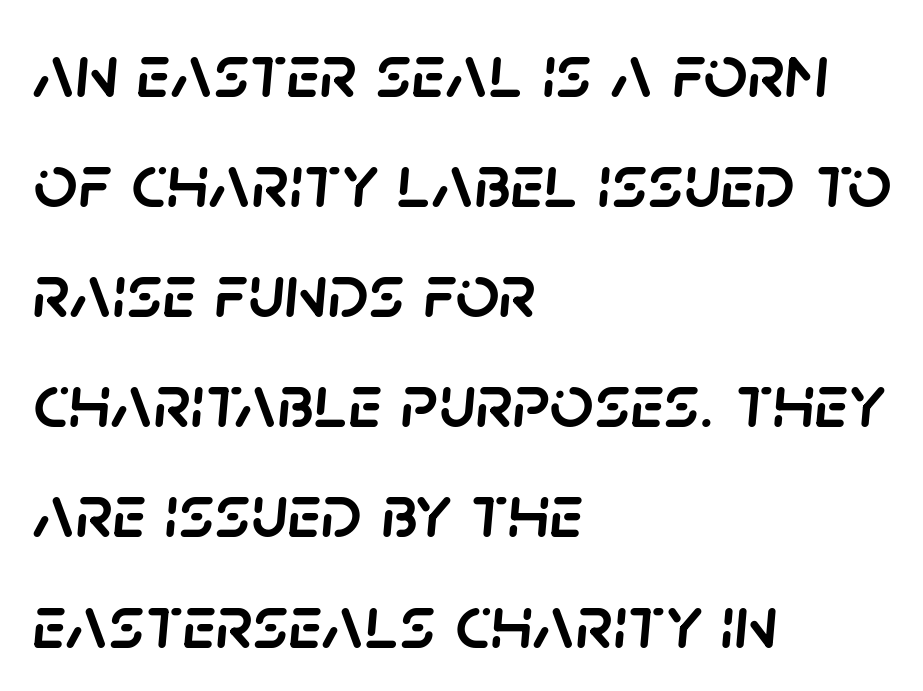
The image shows 77 px text type, italic (leaning right); set left-aligned, normal line spacing (1.43x), normal letter spacing, not underlined; low stroke contrast and a large x-height.
